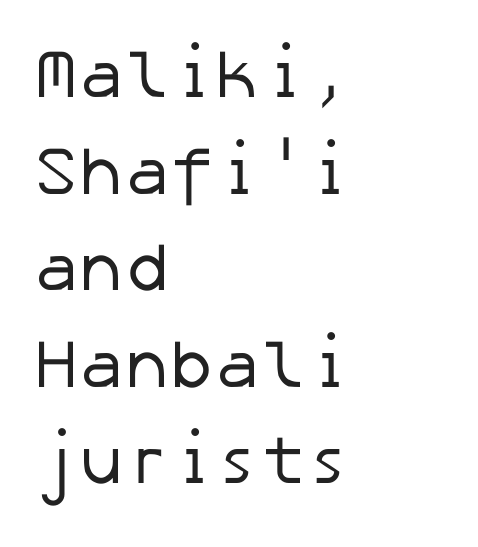
Q: Is the text bold? A: No.
Q: Is the typeface a serif or a sans-serif typeface? A: Sans-serif.
Q: Is the text underlined? A: No.
Q: How is the paragraph aligned? A: Left-aligned.
Q: Is the spacing between letters normal or unusually wide? A: Normal.
Q: Is the spacing between lines tight, normal or loose? A: Normal.
Q: Width (condensed, normal, or wide)? A: Normal.
Q: Stroke contrast? A: Low.
Q: x-height? A: Medium.
